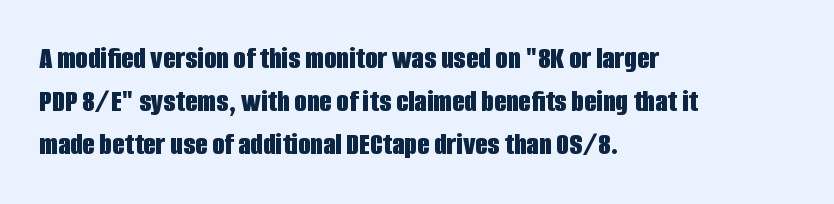
{"serif": "no", "italic": "no", "bold": "yes", "weight": "bold", "width": "condensed", "stroke_contrast": "low", "x_height": "large", "monospaced": "no", "underline": "no", "align": "left", "line_spacing": "normal", "line_spacing_ratio": 1.35, "letter_spacing": "normal", "letter_spacing_em": 0.0, "glyph_px": 32}
